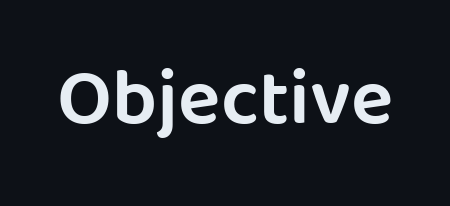
The image shows 79 px sans-serif type, upright; set normal letter spacing, not underlined; low stroke contrast and a large x-height.
